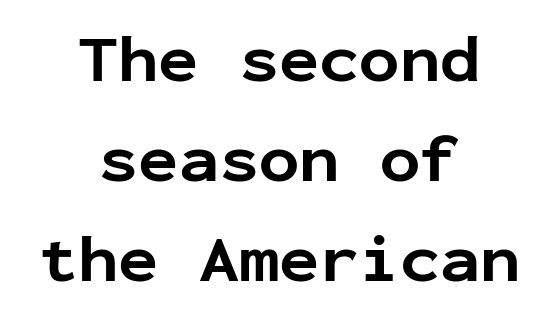
Q: Is the text bold? A: Yes.
Q: Is the text italic (slanted)? A: No, it is upright.
Q: Is the typeface a serif or a sans-serif typeface? A: Sans-serif.
Q: Is the text underlined? A: No.
Q: How is the paragraph aligned? A: Centered.
Q: Is the spacing between letters normal or unusually wide? A: Normal.
Q: Is the spacing between lines tight, normal or loose? A: Normal.
Q: Width (condensed, normal, or wide)? A: Normal.
Q: Stroke contrast? A: Low.
Q: x-height? A: Medium.
Q: Monospaced? A: Yes.
